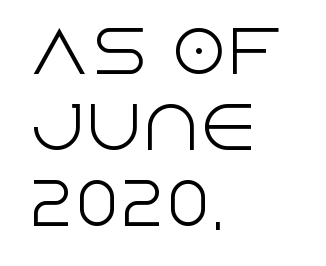
Q: Is the text bold? A: No.
Q: Is the text italic (slanted)? A: No, it is upright.
Q: Is the typeface a serif or a sans-serif typeface? A: Sans-serif.
Q: Is the text underlined? A: No.
Q: How is the paragraph aligned? A: Left-aligned.
Q: Is the spacing between letters normal or unusually wide? A: Normal.
Q: Is the spacing between lines tight, normal or loose? A: Normal.
Q: Width (condensed, normal, or wide)? A: Normal.
Q: x-height? A: Large.
Q: Monospaced? A: No.
